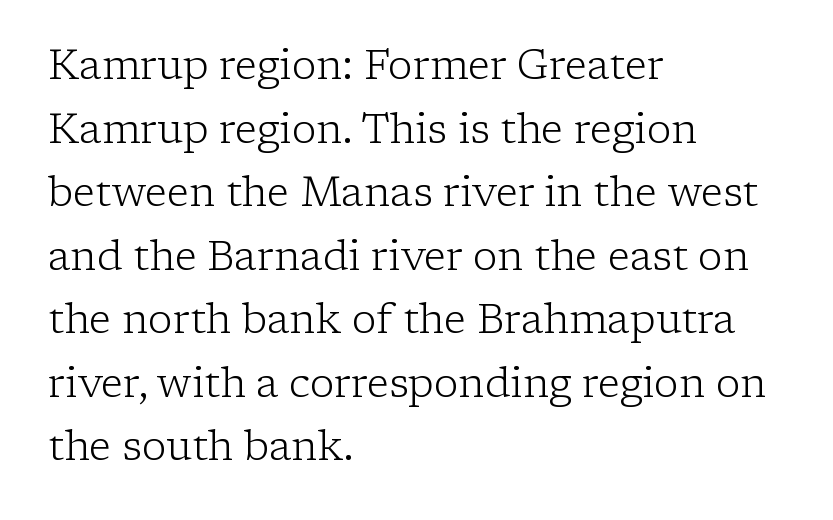
{"serif": "yes", "italic": "no", "bold": "no", "weight": "light", "width": "normal", "stroke_contrast": "low", "x_height": "medium", "monospaced": "no", "underline": "no", "align": "left", "line_spacing": "normal", "line_spacing_ratio": 1.55, "letter_spacing": "normal", "letter_spacing_em": 0.0, "glyph_px": 41}
